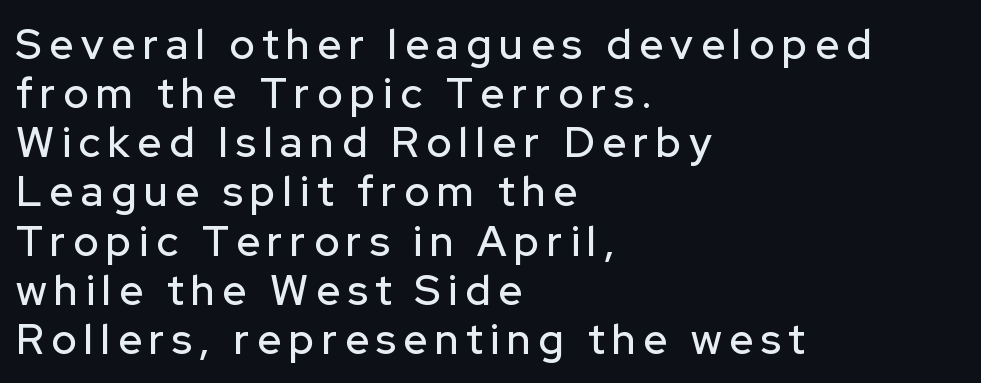
Q: Is the text italic (slanted)? A: No, it is upright.
Q: Is the typeface a serif or a sans-serif typeface? A: Sans-serif.
Q: Is the text underlined? A: No.
Q: How is the paragraph aligned? A: Left-aligned.
Q: Width (condensed, normal, or wide)? A: Normal.
Q: Stroke contrast? A: Low.
Q: x-height? A: Medium.
Q: Monospaced? A: No.
